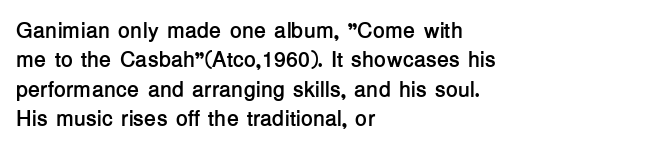
The vertical gap from one line to the next is medium. The rendering uses a bold face; every stroke is thick and dark. When letters stand straight like this, we call the style roman or upright. A typesetter would call this zero additional tracking.
